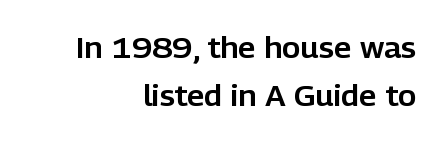
Q: Is the text italic (slanted)? A: No, it is upright.
Q: Is the typeface a serif or a sans-serif typeface? A: Sans-serif.
Q: Is the text underlined? A: No.
Q: How is the paragraph aligned? A: Right-aligned.
Q: Is the spacing between letters normal or unusually wide? A: Normal.
Q: Width (condensed, normal, or wide)? A: Normal.
Q: Stroke contrast? A: Low.
Q: x-height? A: Medium.
Q: Monospaced? A: No.
